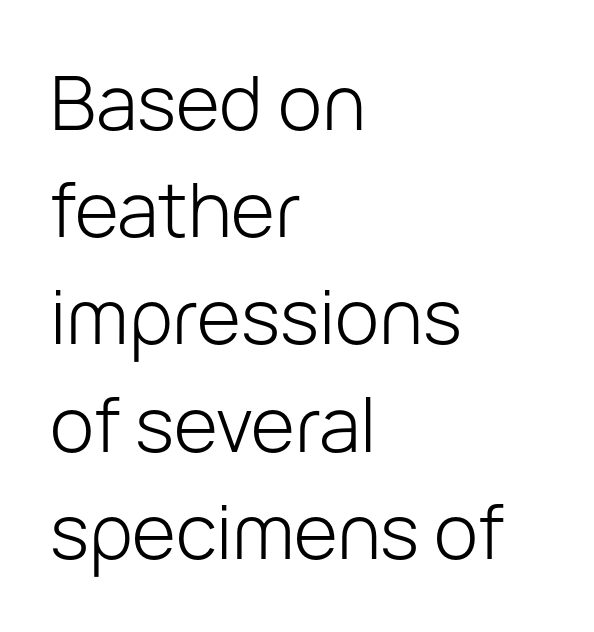
Q: Is the text bold? A: No.
Q: Is the text italic (slanted)? A: No, it is upright.
Q: Is the typeface a serif or a sans-serif typeface? A: Sans-serif.
Q: Is the text underlined? A: No.
Q: How is the paragraph aligned? A: Left-aligned.
Q: Is the spacing between letters normal or unusually wide? A: Normal.
Q: Is the spacing between lines tight, normal or loose? A: Normal.
Q: Width (condensed, normal, or wide)? A: Normal.
Q: Stroke contrast? A: Low.
Q: x-height? A: Medium.
Q: Monospaced? A: No.
